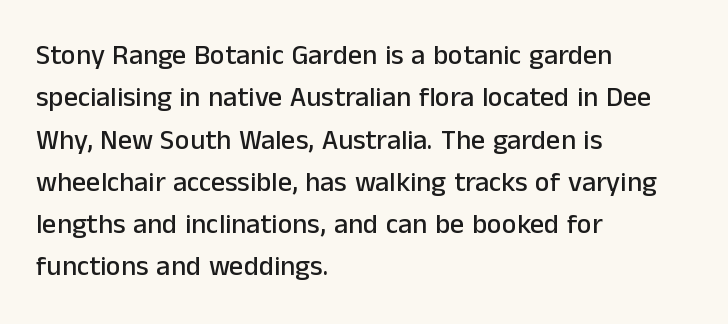
Q: Is the text italic (slanted)? A: No, it is upright.
Q: Is the typeface a serif or a sans-serif typeface? A: Sans-serif.
Q: Is the text underlined? A: No.
Q: How is the paragraph aligned? A: Left-aligned.
Q: Is the spacing between letters normal or unusually wide? A: Normal.
Q: Is the spacing between lines tight, normal or loose? A: Normal.
Q: Width (condensed, normal, or wide)? A: Normal.
Q: Stroke contrast? A: Low.
Q: x-height? A: Medium.
Q: Monospaced? A: No.
